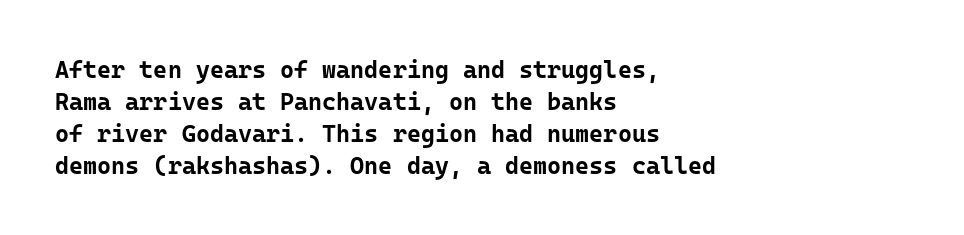
The image shows 24 px bold type, upright; set left-aligned, normal line spacing (1.33x), normal letter spacing, not underlined.
